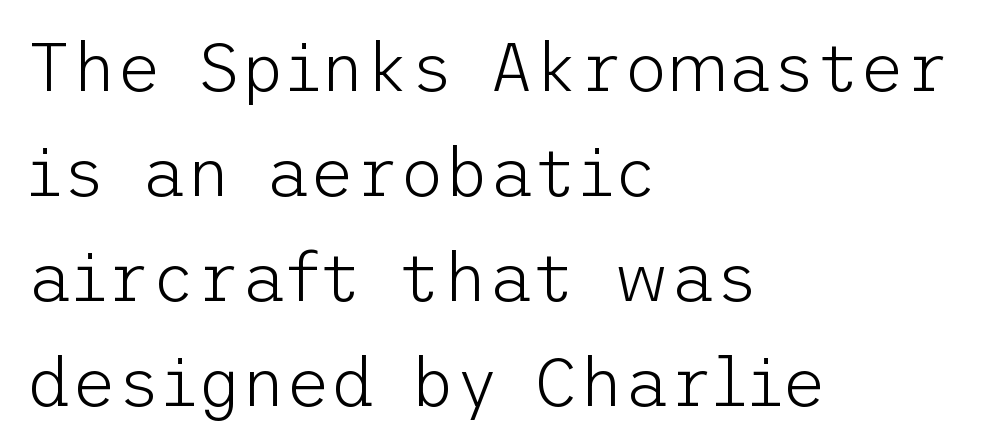
{"serif": "no", "italic": "no", "bold": "no", "weight": "light", "width": "normal", "stroke_contrast": "low", "x_height": "medium", "underline": "no", "align": "left", "line_spacing": "normal", "line_spacing_ratio": 1.52, "letter_spacing": "normal", "letter_spacing_em": 0.0, "glyph_px": 69}
